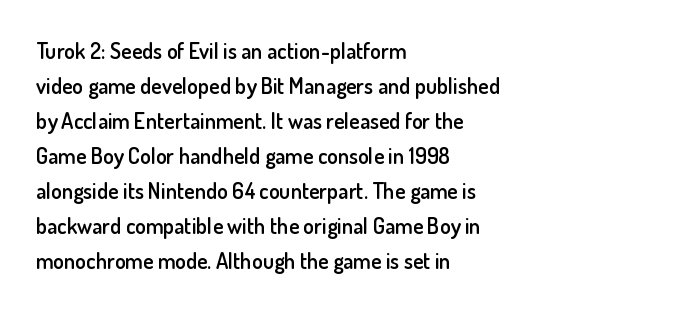
The image shows 22 px text type, upright; set left-aligned, normal line spacing (1.59x), normal letter spacing, not underlined.
